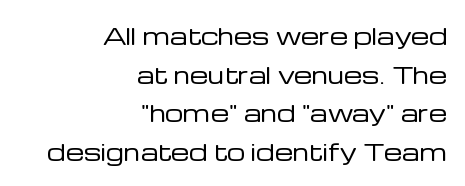
{"italic": "no", "bold": "no", "underline": "no", "align": "right", "line_spacing": "normal", "line_spacing_ratio": 1.68, "letter_spacing": "normal", "letter_spacing_em": 0.0, "glyph_px": 23}
